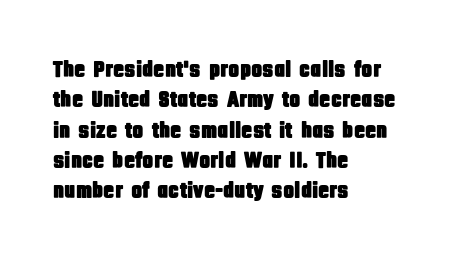
Q: Is the text italic (slanted)? A: No, it is upright.
Q: Is the text underlined? A: No.
Q: How is the paragraph aligned? A: Left-aligned.
Q: Is the spacing between letters normal or unusually wide? A: Normal.
Q: Is the spacing between lines tight, normal or loose? A: Normal.
